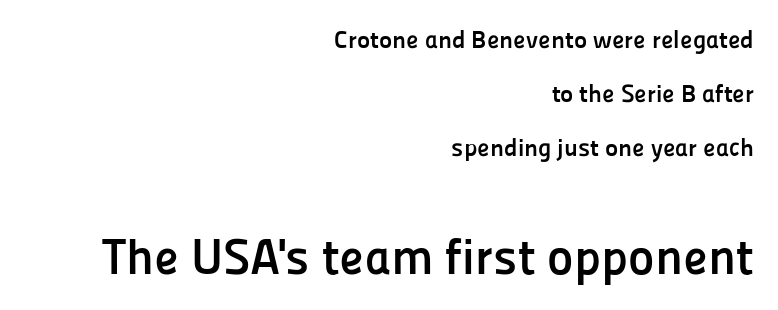
Here the designer chose a conventional face with non-uniform glyph widths. The strip under each line holds only bare page. Compare the two chunks: the lower has the greater cap height. Vertically, the passage feels expansive, rows floating well apart.
